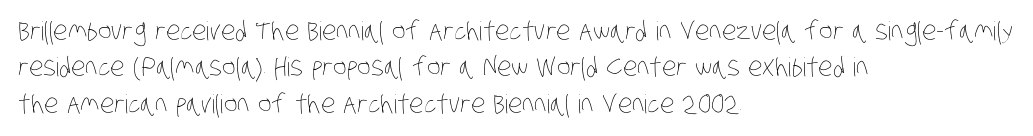
{"bold": "no", "underline": "no", "align": "left", "line_spacing": "normal", "line_spacing_ratio": 1.4, "letter_spacing": "normal", "letter_spacing_em": 0.0, "glyph_px": 26}
